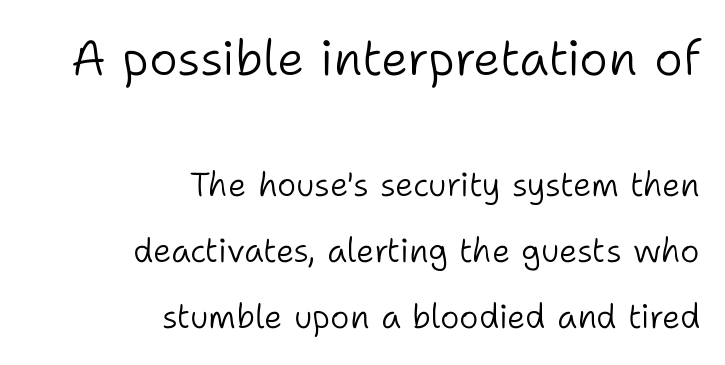
{"serif": "no", "italic": "no", "bold": "no", "weight": "light", "width": "normal", "stroke_contrast": "low", "x_height": "medium", "monospaced": "no", "underline": "no", "align": "right", "line_spacing": "loose", "line_spacing_ratio": 2.0, "letter_spacing": "normal", "letter_spacing_em": 0.0, "larger_block": "first", "size_ratio": 1.48, "glyph_px": 49}
